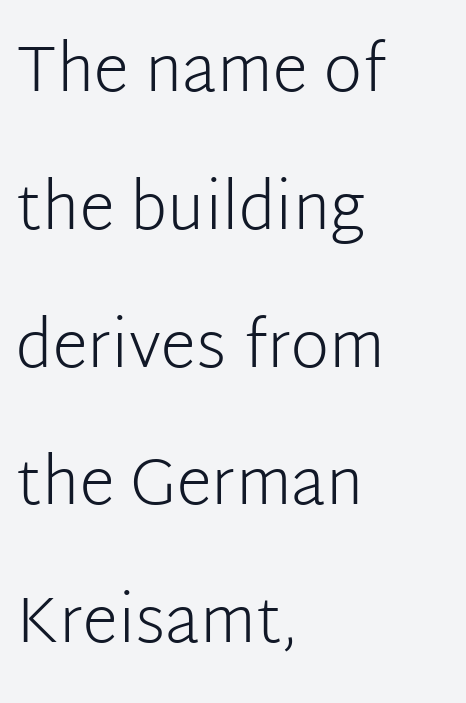
Q: Is the text bold? A: No.
Q: Is the text italic (slanted)? A: No, it is upright.
Q: Is the typeface a serif or a sans-serif typeface? A: Sans-serif.
Q: Is the text underlined? A: No.
Q: How is the paragraph aligned? A: Left-aligned.
Q: Is the spacing between letters normal or unusually wide? A: Normal.
Q: Is the spacing between lines tight, normal or loose? A: Loose.
Q: Width (condensed, normal, or wide)? A: Normal.
Q: Stroke contrast? A: Low.
Q: x-height? A: Medium.
Q: Monospaced? A: No.
